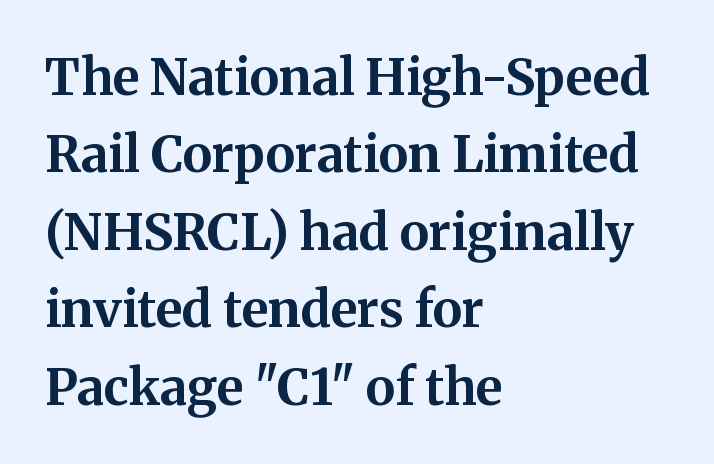
Q: Is the text bold? A: Yes.
Q: Is the text italic (slanted)? A: No, it is upright.
Q: Is the typeface a serif or a sans-serif typeface? A: Serif.
Q: Is the text underlined? A: No.
Q: How is the paragraph aligned? A: Left-aligned.
Q: Is the spacing between letters normal or unusually wide? A: Normal.
Q: Is the spacing between lines tight, normal or loose? A: Normal.
Q: Width (condensed, normal, or wide)? A: Normal.
Q: Stroke contrast? A: Medium.
Q: x-height? A: Medium.
Q: Monospaced? A: No.
